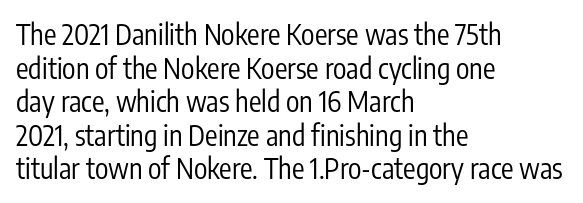
Q: Is the text bold? A: No.
Q: Is the text italic (slanted)? A: No, it is upright.
Q: Is the typeface a serif or a sans-serif typeface? A: Sans-serif.
Q: Is the text underlined? A: No.
Q: How is the paragraph aligned? A: Left-aligned.
Q: Is the spacing between letters normal or unusually wide? A: Normal.
Q: Width (condensed, normal, or wide)? A: Condensed.
Q: Stroke contrast? A: Low.
Q: x-height? A: Medium.
Q: Monospaced? A: No.
